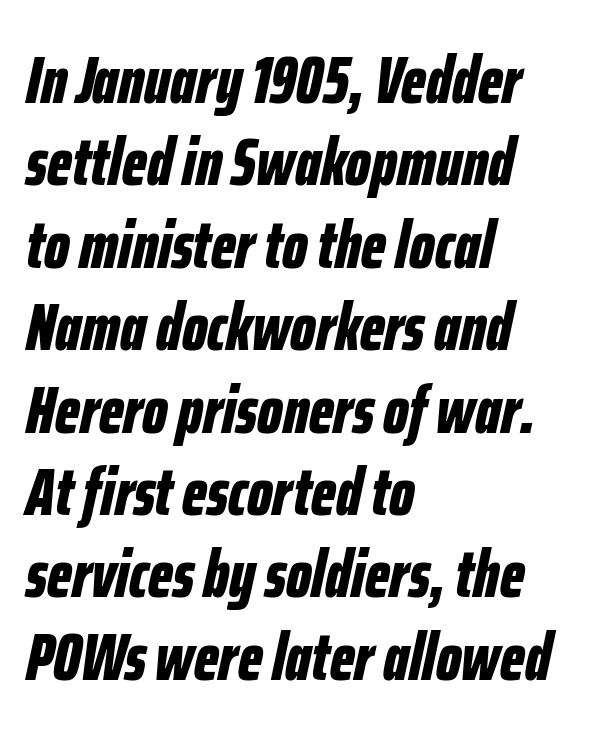
{"italic": "yes", "lean": "right", "slant_degrees": 12, "bold": "yes", "weight": "bold", "width": "condensed", "stroke_contrast": "low", "x_height": "medium", "monospaced": "no", "underline": "no", "align": "left", "line_spacing_ratio": 1.23, "letter_spacing": "normal", "letter_spacing_em": 0.0, "glyph_px": 67}
